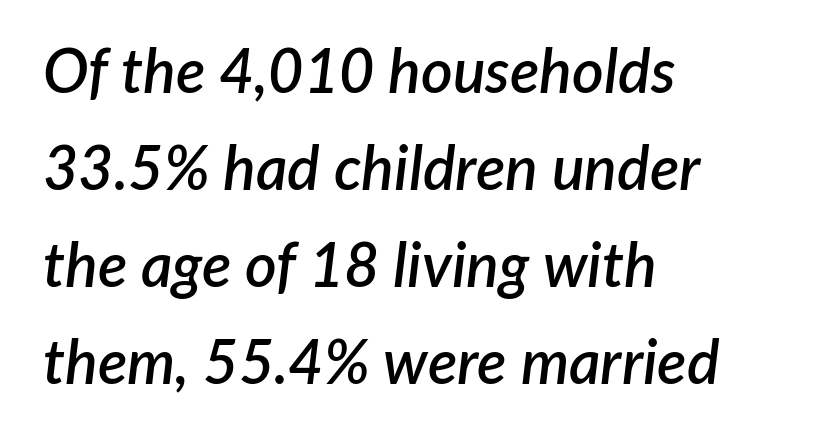
Q: Is the text bold? A: Semi-bold.
Q: Is the text italic (slanted)? A: Yes, it leans right by about 7 degrees.
Q: Is the text underlined? A: No.
Q: How is the paragraph aligned? A: Left-aligned.
Q: Is the spacing between letters normal or unusually wide? A: Normal.
Q: Is the spacing between lines tight, normal or loose? A: Normal.
Q: Width (condensed, normal, or wide)? A: Normal.
Q: Stroke contrast? A: Low.
Q: x-height? A: Medium.
Q: Monospaced? A: No.
